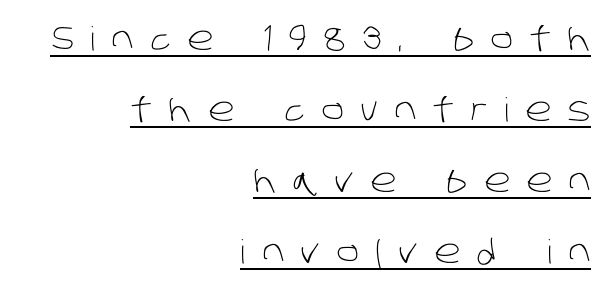
Stroke mass is kept to a normal reading level or below. The rendering shows plain stroke endings on the letterforms — a sans-serif design. Note the varied advance widths — an 'i' is clearly narrower than an 'm'. A great deal of white space separates one row of letters from the next.
